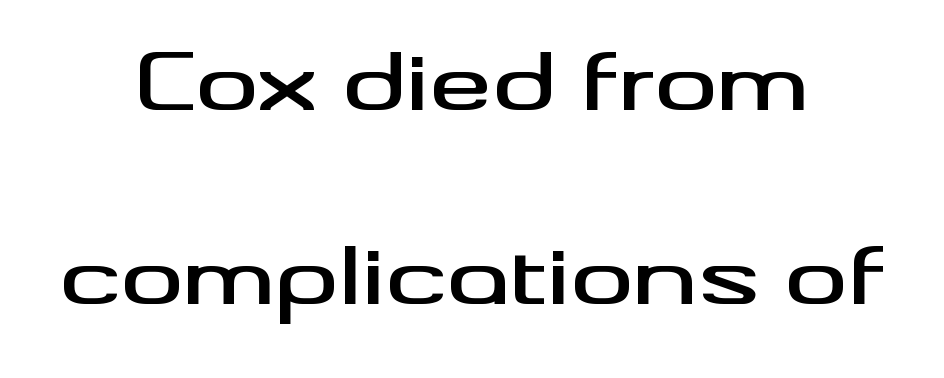
Q: Is the text italic (slanted)? A: No, it is upright.
Q: Is the typeface a serif or a sans-serif typeface? A: Sans-serif.
Q: Is the text underlined? A: No.
Q: How is the paragraph aligned? A: Centered.
Q: Is the spacing between letters normal or unusually wide? A: Normal.
Q: Is the spacing between lines tight, normal or loose? A: Loose.
Q: Width (condensed, normal, or wide)? A: Wide.
Q: Stroke contrast? A: Medium.
Q: x-height? A: Small.
Q: Monospaced? A: No.
